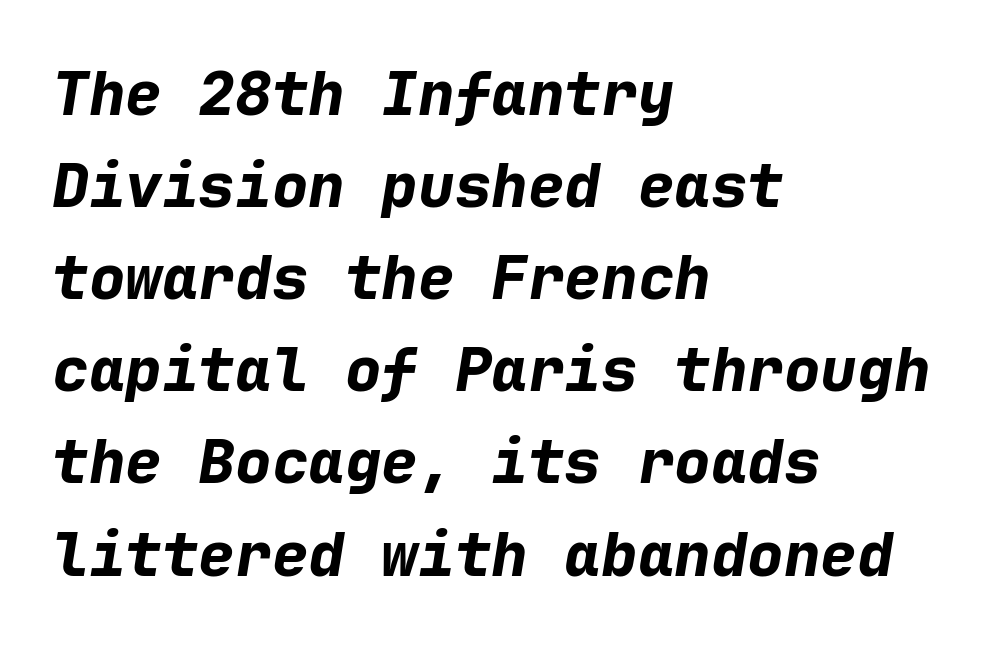
The image shows 61 px bold type, italic (leaning right), monospaced; set left-aligned, normal line spacing (1.51x), normal letter spacing, not underlined; low stroke contrast and a medium x-height.
